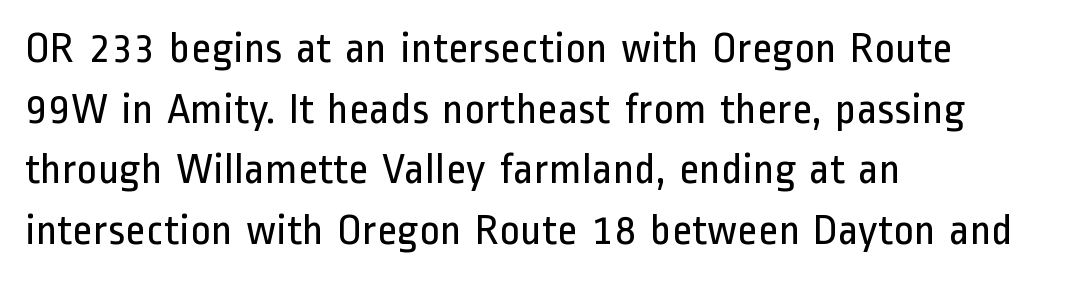
Q: Is the text bold? A: No.
Q: Is the text italic (slanted)? A: No, it is upright.
Q: Is the typeface a serif or a sans-serif typeface? A: Sans-serif.
Q: Is the text underlined? A: No.
Q: How is the paragraph aligned? A: Left-aligned.
Q: Is the spacing between letters normal or unusually wide? A: Normal.
Q: Is the spacing between lines tight, normal or loose? A: Normal.
Q: Width (condensed, normal, or wide)? A: Condensed.
Q: Stroke contrast? A: Low.
Q: x-height? A: Medium.
Q: Monospaced? A: No.
